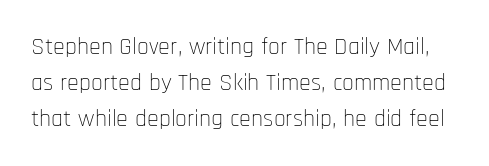
The image shows 24 px text type, upright; set normal line spacing (1.49x), normal letter spacing, not underlined.
